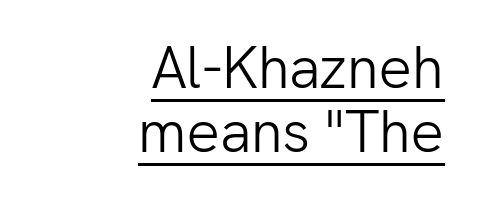
The setting favours the right margin, as signatures and pull-quotes sometimes do. The letters advance in unequal steps, a hallmark of proportional type. The passage shown has conventional tracking throughout. Each line of the rendering has a horizontal stroke beneath the glyphs. Regarding serifs, this sample does without them.
